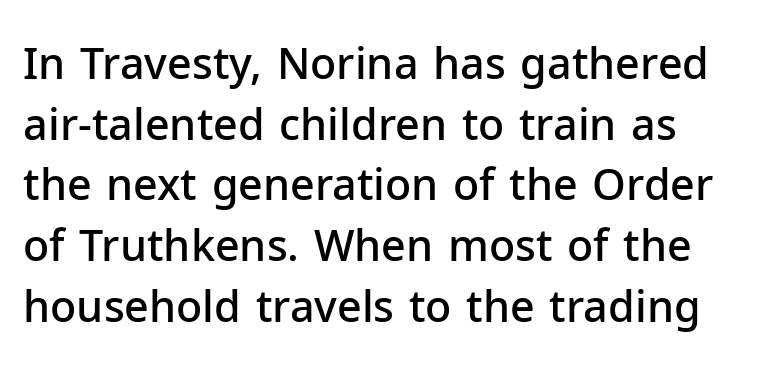
Q: Is the text bold? A: Semi-bold.
Q: Is the text italic (slanted)? A: No, it is upright.
Q: Is the typeface a serif or a sans-serif typeface? A: Sans-serif.
Q: Is the text underlined? A: No.
Q: How is the paragraph aligned? A: Left-aligned.
Q: Is the spacing between letters normal or unusually wide? A: Normal.
Q: Is the spacing between lines tight, normal or loose? A: Normal.
Q: Width (condensed, normal, or wide)? A: Normal.
Q: Stroke contrast? A: Low.
Q: x-height? A: Medium.
Q: Monospaced? A: No.
